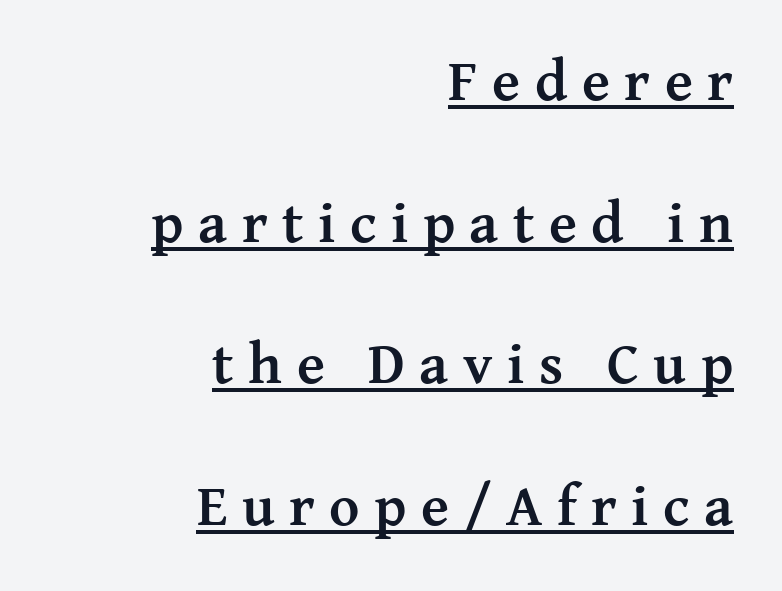
The passage shown is typed in a proportional face where columns would drift. Does a line run under the words? Yes, clearly. This is the regular roman posture of the typeface. As a designer I'd log this as weight 700, bold. The typesetter chose a ragged-left arrangement here.
